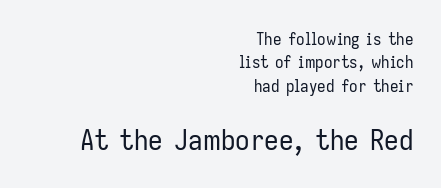
Is the letter spacing exaggerated? No — it looks like the ordinary default. The font sits on the lighter half of the weight spectrum, regular included. Size hierarchy here favors the trailing block over the leading one. The rendering uses a moderate line-height, typical for paragraphs. Character widths vary here, with narrow letters taking less room than wide ones.
